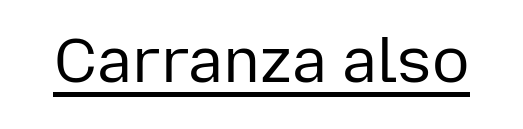
{"serif": "no", "italic": "no", "bold": "no", "weight": "regular", "width": "normal", "stroke_contrast": "low", "x_height": "medium", "monospaced": "no", "underline": "yes", "letter_spacing": "normal", "letter_spacing_em": 0.0, "glyph_px": 62}
